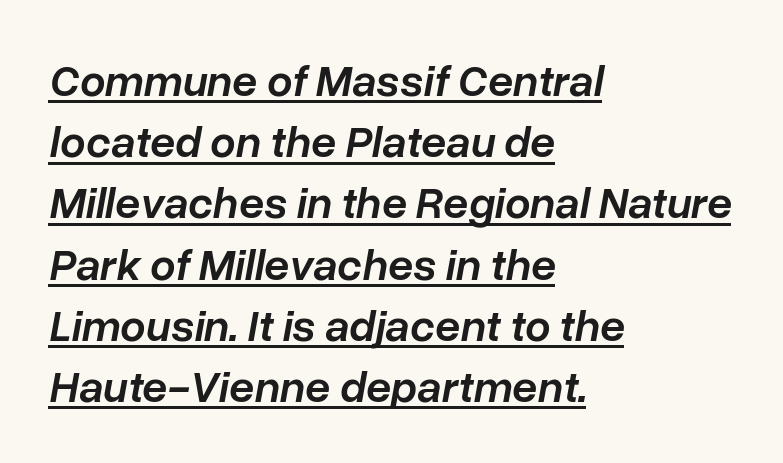
The image shows 45 px semibold type, italic (leaning right); set left-aligned, normal line spacing (1.36x), normal letter spacing, underlined; low stroke contrast and a medium x-height.
